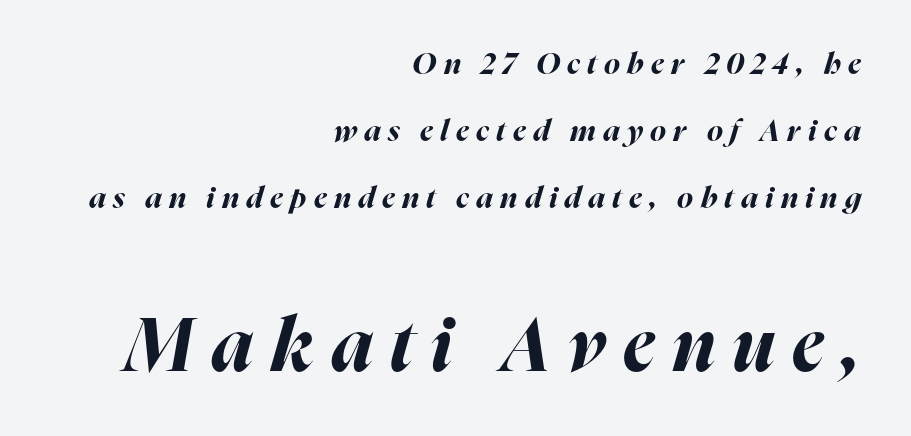
{"italic": "yes", "lean": "right", "slant_degrees": 16, "bold": "yes", "weight": "bold", "width": "normal", "stroke_contrast": "high", "x_height": "medium", "monospaced": "no", "underline": "no", "align": "right", "line_spacing": "loose", "line_spacing_ratio": 2.24, "letter_spacing": "wide", "letter_spacing_em": 0.24, "larger_block": "second", "size_ratio": 2.47, "glyph_px": 74}
